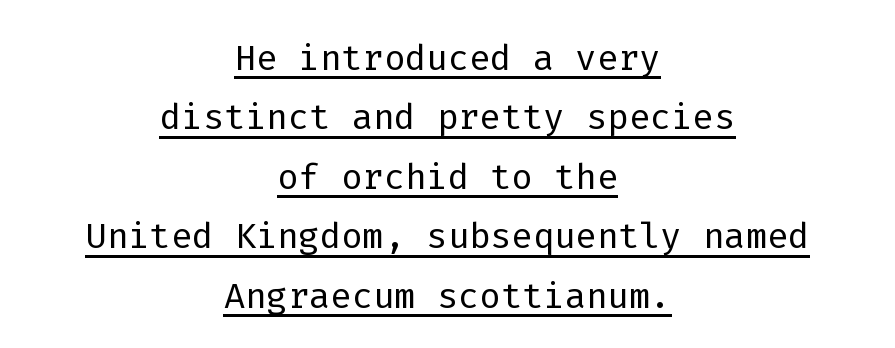
The image shows 50 px light sans-serif type, upright, monospaced; set centered, line spacing 1.19x, normal letter spacing, underlined; low stroke contrast and a medium x-height.
